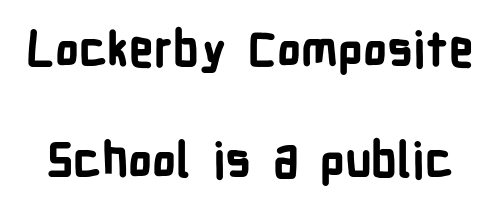
Q: Is the text bold? A: Yes.
Q: Is the text italic (slanted)? A: No, it is upright.
Q: Is the typeface a serif or a sans-serif typeface? A: Sans-serif.
Q: Is the text underlined? A: No.
Q: Is the spacing between letters normal or unusually wide? A: Normal.
Q: Is the spacing between lines tight, normal or loose? A: Loose.
Q: Width (condensed, normal, or wide)? A: Condensed.
Q: Stroke contrast? A: Low.
Q: x-height? A: Medium.
Q: Monospaced? A: No.
